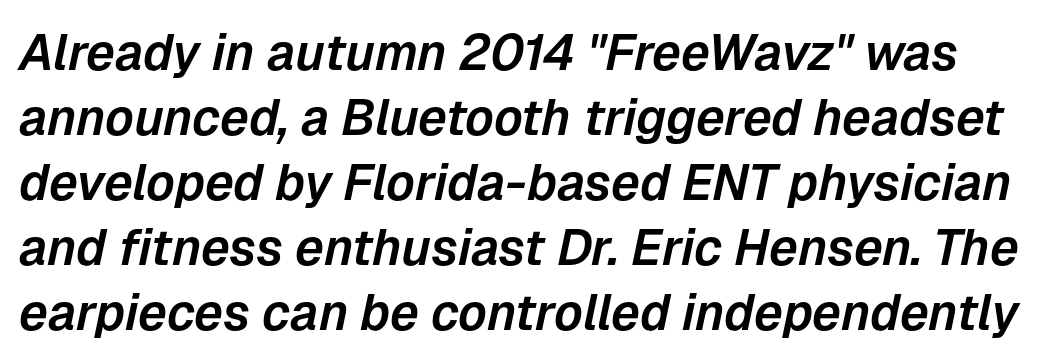
The rendering keeps characters at their native spacing. The designer left line spacing at the default. Each letter keeps its own natural width here, so spacing adapts to shape. If you drew a line through each stem, it would be angled. Glance below the letters and you will spot only blank space.
